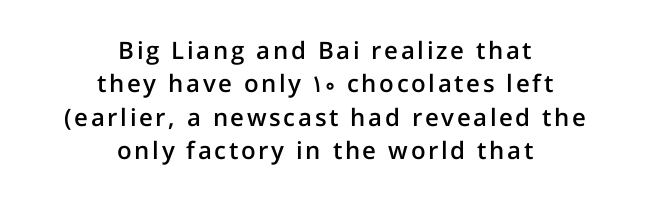
The lines in this sample share a center point and differ in where they start and stop. The axis of the letterforms is exactly vertical. Compared with an ordinary text face, these strokes are moderately heavier — a semibold. Leading matches the norm, producing a regular column. Unmarked baselines from the first word to the last.
